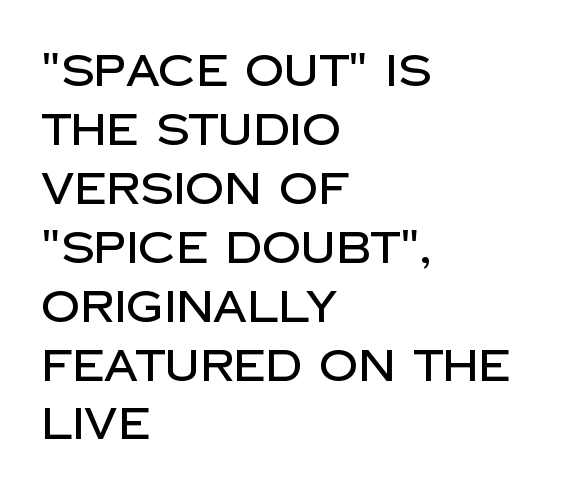
The image shows 43 px sans-serif type, upright; set left-aligned, normal line spacing (1.37x), normal letter spacing, not underlined; low stroke contrast and a large x-height.
